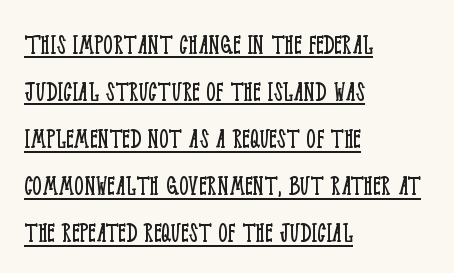
The type family on display is of the serif kind. You can tell it's not italic because the verticals are truly vertical. The passage shown is typed in a proportional face where columns would drift. How would I describe the line gaps? Plain and ordinary. This sample uses plain, unmodified letter spacing.
